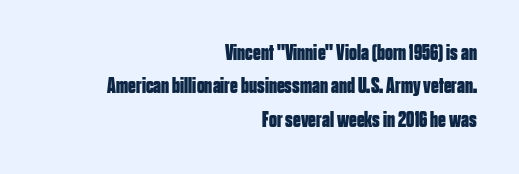
Typographic density is high because the face is bold. Line spacing here is normal. Visually the block forms a straight wall on the right and a jagged coastline on the left. The foot of each line stays bare and open. Quick note: not italic, upright.
